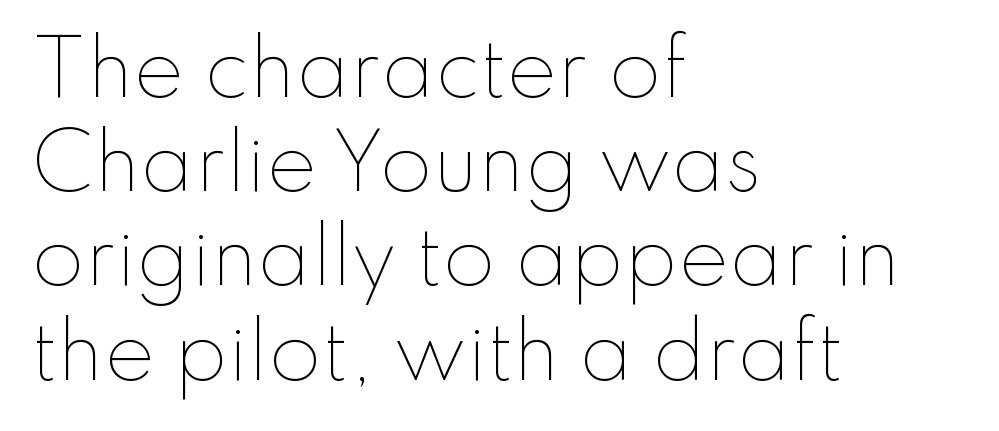
Q: Is the text bold? A: No.
Q: Is the text italic (slanted)? A: No, it is upright.
Q: Is the text underlined? A: No.
Q: How is the paragraph aligned? A: Left-aligned.
Q: Is the spacing between letters normal or unusually wide? A: Normal.
Q: Width (condensed, normal, or wide)? A: Normal.
Q: Stroke contrast? A: Low.
Q: x-height? A: Small.
Q: Monospaced? A: No.
